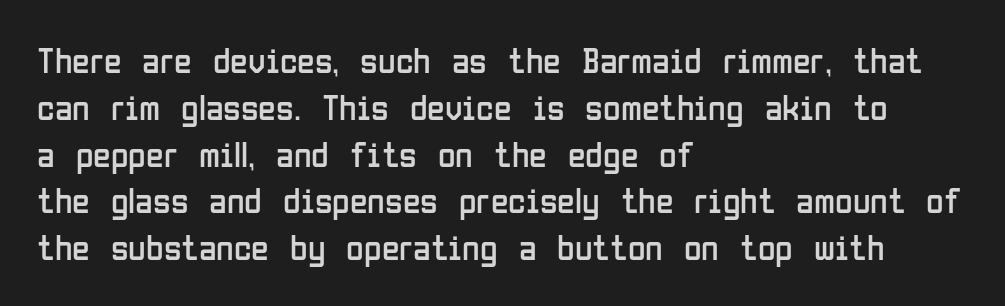
{"serif": "no", "italic": "no", "bold": "no", "weight": "regular", "width": "condensed", "stroke_contrast": "low", "x_height": "medium", "monospaced": "no", "underline": "no", "align": "left", "line_spacing": "normal", "line_spacing_ratio": 1.3, "letter_spacing": "normal", "letter_spacing_em": 0.0, "glyph_px": 36}
